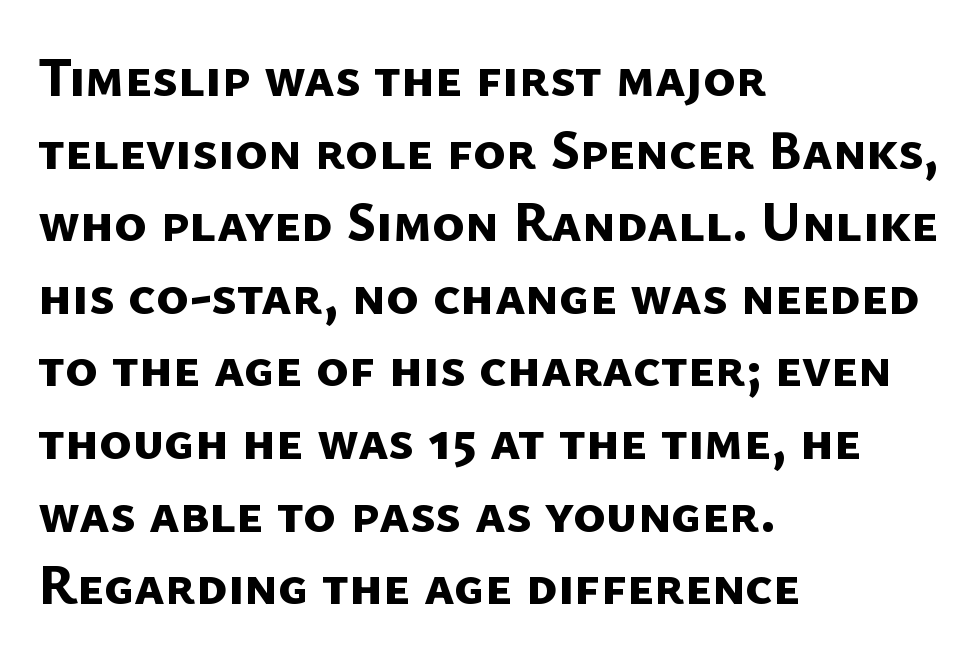
{"serif": "no", "bold": "yes", "weight": "bold", "width": "normal", "stroke_contrast": "low", "x_height": "medium", "monospaced": "no", "underline": "no", "align": "left", "line_spacing": "normal", "line_spacing_ratio": 1.32, "letter_spacing": "normal", "letter_spacing_em": 0.0, "glyph_px": 55}
